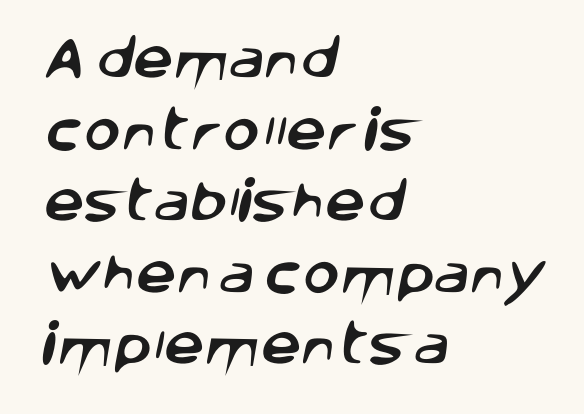
Q: Is the typeface a serif or a sans-serif typeface? A: Sans-serif.
Q: Is the text underlined? A: No.
Q: How is the paragraph aligned? A: Left-aligned.
Q: Is the spacing between letters normal or unusually wide? A: Normal.
Q: Is the spacing between lines tight, normal or loose? A: Normal.
Q: Width (condensed, normal, or wide)? A: Normal.
Q: Stroke contrast? A: Low.
Q: x-height? A: Large.
Q: Monospaced? A: No.
